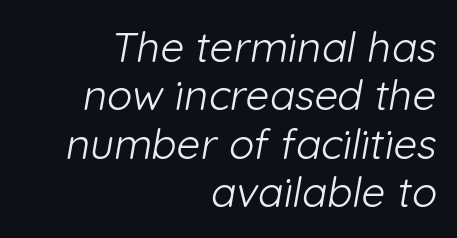
{"serif": "no", "bold": "no", "weight": "light", "width": "normal", "stroke_contrast": "low", "x_height": "medium", "monospaced": "no", "underline": "no", "align": "right", "line_spacing": "tight", "line_spacing_ratio": 1.15, "letter_spacing": "normal", "letter_spacing_em": 0.0, "glyph_px": 42}
